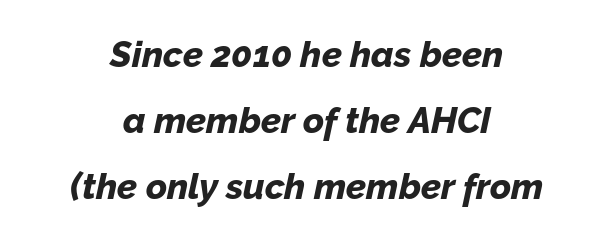
{"italic": "yes", "lean": "right", "slant_degrees": 12, "bold": "yes", "weight": "bold", "width": "normal", "stroke_contrast": "low", "x_height": "medium", "monospaced": "no", "underline": "no", "align": "center", "line_spacing_ratio": 1.84, "letter_spacing": "normal", "letter_spacing_em": 0.0, "glyph_px": 36}
